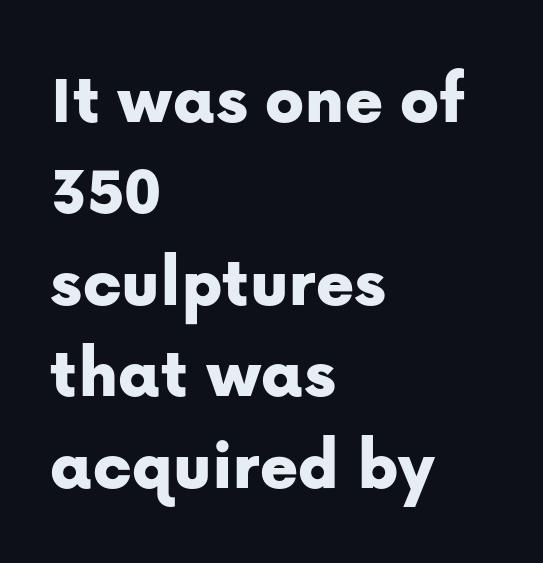
{"serif": "no", "italic": "no", "width": "normal", "stroke_contrast": "low", "x_height": "medium", "monospaced": "no", "underline": "no", "align": "left", "line_spacing": "normal", "line_spacing_ratio": 1.27, "letter_spacing": "normal", "letter_spacing_em": 0.0, "glyph_px": 72}
